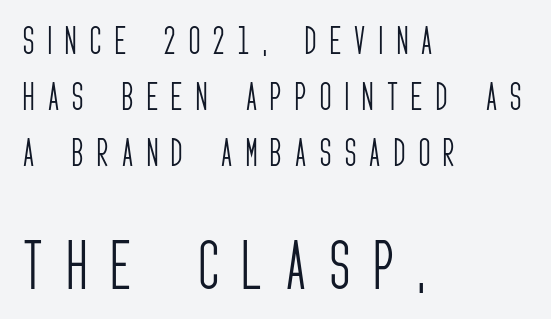
Q: Is the text bold? A: No.
Q: Is the text italic (slanted)? A: No, it is upright.
Q: Is the typeface a serif or a sans-serif typeface? A: Sans-serif.
Q: Is the text underlined? A: No.
Q: How is the paragraph aligned? A: Left-aligned.
Q: Is the spacing between letters normal or unusually wide? A: Unusually wide.
Q: Which block of text is set in a larger size, the first (top) or the second (bottom)? A: The second (bottom) one.
Q: Width (condensed, normal, or wide)? A: Condensed.
Q: Stroke contrast? A: Low.
Q: x-height? A: Large.
Q: Monospaced? A: No.
